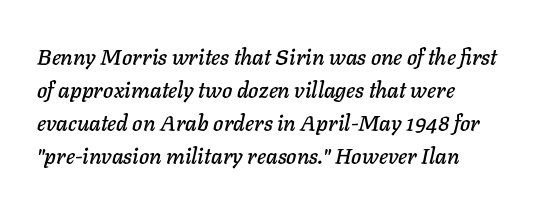
The compositor pushed each line to the left boundary. Underline: absent. Reading down the column, the eye jumps a familiar distance to each next line. Does the lettering tilt? It does — this is italic.
